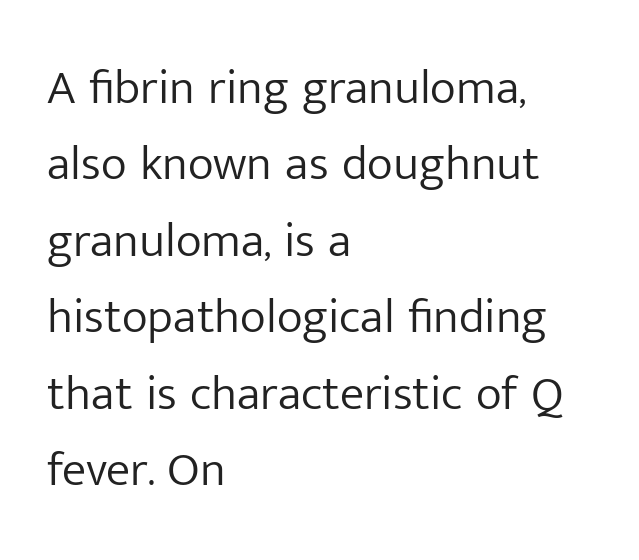
Left-aligned paragraph, ragged on the right. Check where the strokes stop: nothing finishes them off — pure sans. The face used here is proportionally spaced, like ordinary book or web type. Unmarked baselines from the first word to the last. The weight would be labelled regular, book, light, or lighter still. Italic: no, the glyphs are upright roman.
